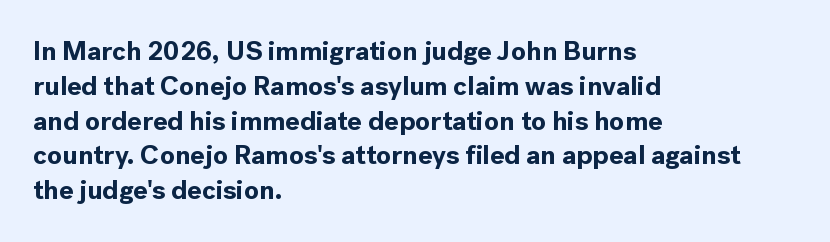
The image shows 27 px bold type, upright; set left-aligned, normal line spacing (1.29x), normal letter spacing, not underlined.
